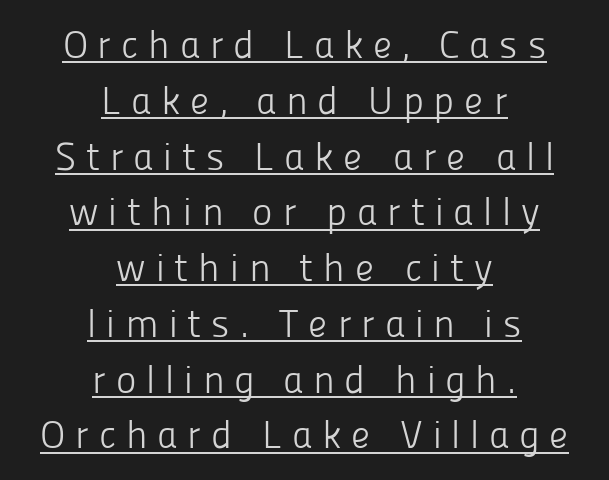
{"serif": "no", "italic": "no", "bold": "no", "weight": "light", "width": "normal", "stroke_contrast": "low", "x_height": "medium", "monospaced": "no", "underline": "yes", "align": "center", "line_spacing": "normal", "line_spacing_ratio": 1.43, "letter_spacing": "wide", "letter_spacing_em": 0.25, "glyph_px": 39}
